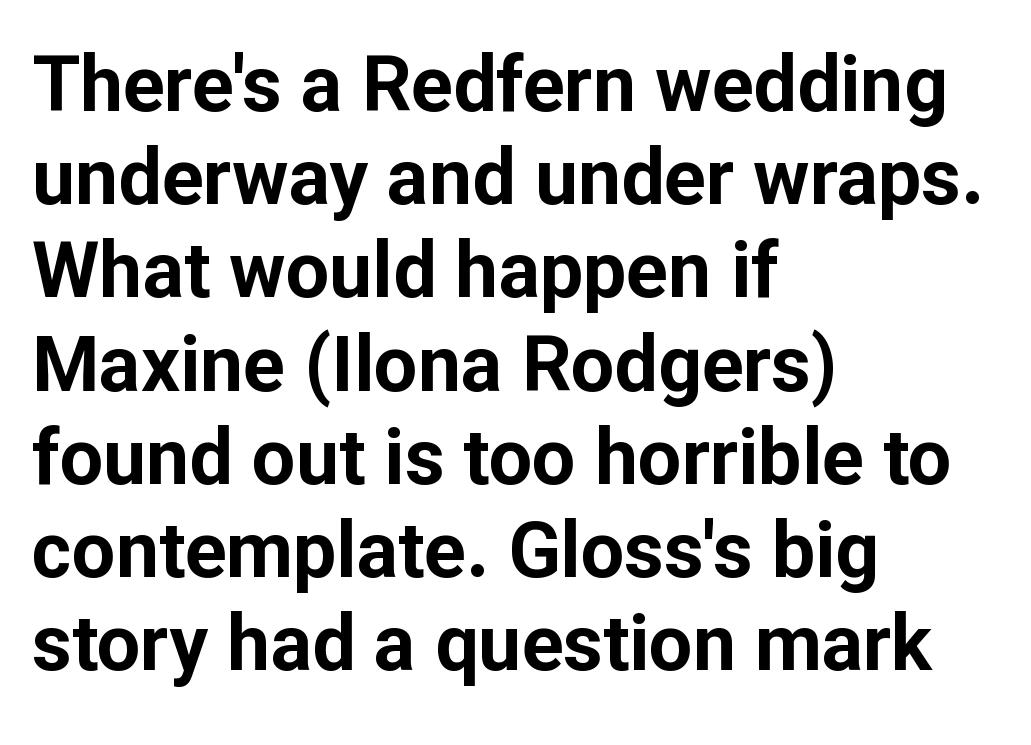
Q: Is the text bold? A: Yes.
Q: Is the text italic (slanted)? A: No, it is upright.
Q: Is the typeface a serif or a sans-serif typeface? A: Sans-serif.
Q: Is the text underlined? A: No.
Q: How is the paragraph aligned? A: Left-aligned.
Q: Is the spacing between letters normal or unusually wide? A: Normal.
Q: Width (condensed, normal, or wide)? A: Normal.
Q: Stroke contrast? A: Low.
Q: x-height? A: Medium.
Q: Monospaced? A: No.
